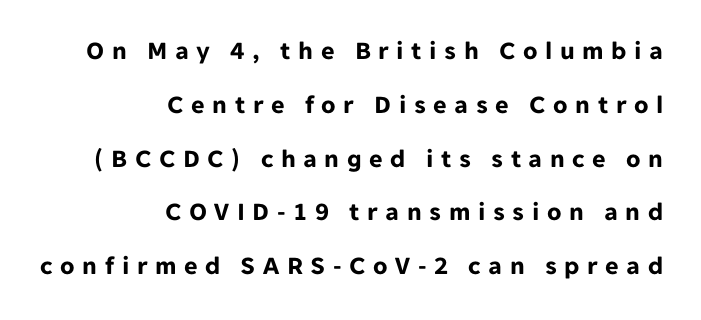
The image shows 26 px bold type, upright; set right-aligned, loose line spacing (2.07x), unusually wide letter spacing (+0.29 em), not underlined.
